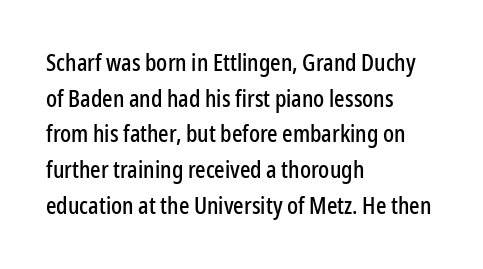
Every row of glyphs begins at an identical x-position on the left. The passage shown has conventional tracking throughout. A typesetter would mark this as roman, not italic. Letters rest on an invisible, unmarked baseline. In terms of leading, this rendering sits right in the middle.
